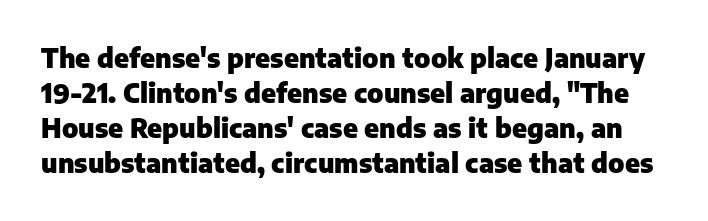
The image shows 26 px bold type, upright; set normal line spacing (1.35x), normal letter spacing, not underlined.
